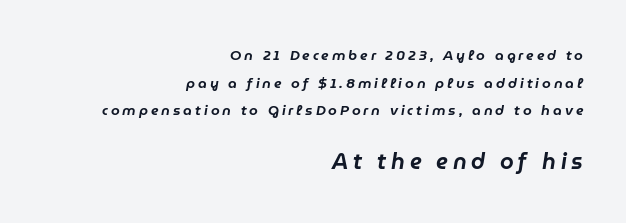
Q: Is the text italic (slanted)? A: Yes, it leans right by about 9 degrees.
Q: Is the text underlined? A: No.
Q: How is the paragraph aligned? A: Right-aligned.
Q: Is the spacing between letters normal or unusually wide? A: Unusually wide.
Q: Is the spacing between lines tight, normal or loose? A: Loose.
Q: Which block of text is set in a larger size, the first (top) or the second (bottom)? A: The second (bottom) one.
